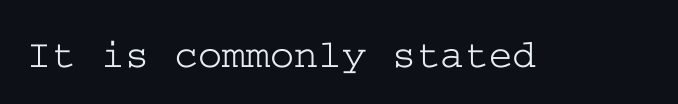
The image shows 41 px wide serif type, upright; set normal letter spacing, not underlined; low stroke contrast and a medium x-height.
